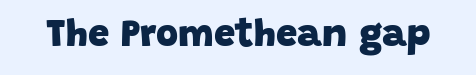
{"serif": "no", "bold": "yes", "weight": "heavy", "width": "normal", "stroke_contrast": "low", "x_height": "large", "monospaced": "no", "underline": "no", "letter_spacing": "normal", "letter_spacing_em": 0.0, "glyph_px": 38}
